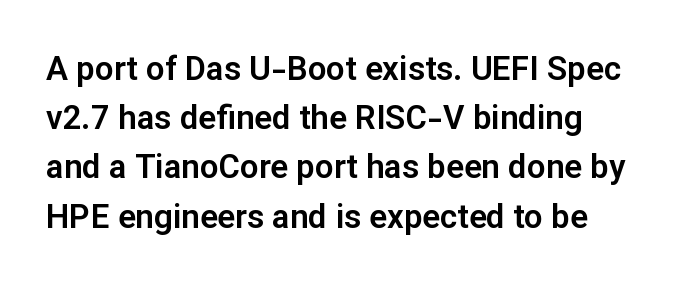
Q: Is the text italic (slanted)? A: No, it is upright.
Q: Is the typeface a serif or a sans-serif typeface? A: Sans-serif.
Q: Is the text underlined? A: No.
Q: Is the spacing between letters normal or unusually wide? A: Normal.
Q: Is the spacing between lines tight, normal or loose? A: Normal.
Q: Width (condensed, normal, or wide)? A: Normal.
Q: Stroke contrast? A: Low.
Q: x-height? A: Medium.
Q: Monospaced? A: No.
